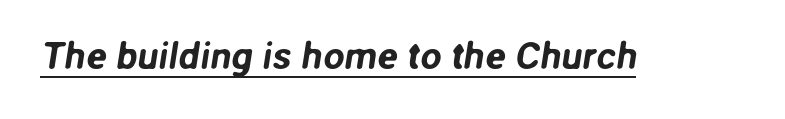
Q: Is the typeface a serif or a sans-serif typeface? A: Sans-serif.
Q: Is the text underlined? A: Yes.
Q: Is the spacing between letters normal or unusually wide? A: Normal.
Q: Width (condensed, normal, or wide)? A: Normal.
Q: Stroke contrast? A: Low.
Q: x-height? A: Medium.
Q: Monospaced? A: No.
